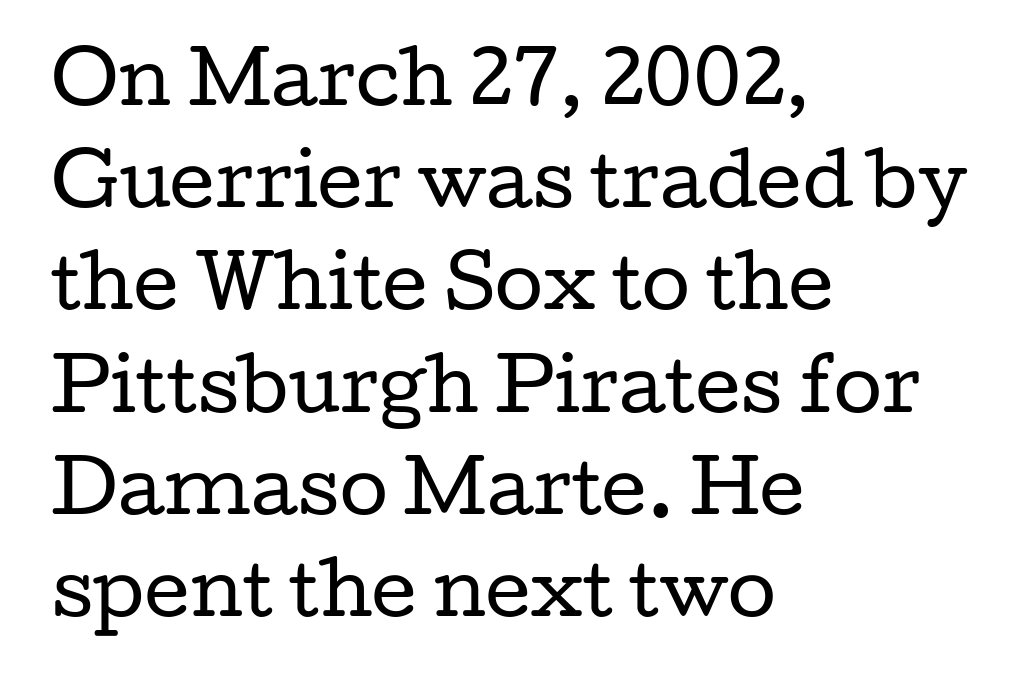
{"serif": "yes", "italic": "no", "bold": "no", "weight": "regular", "width": "wide", "stroke_contrast": "low", "x_height": "medium", "monospaced": "no", "underline": "no", "align": "left", "line_spacing": "normal", "line_spacing_ratio": 1.46, "letter_spacing": "normal", "letter_spacing_em": 0.0, "glyph_px": 70}
